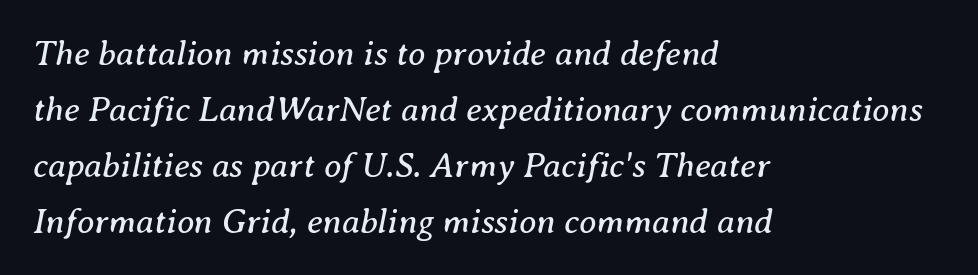
Q: Is the text bold? A: No.
Q: Is the text italic (slanted)? A: Yes, it leans right by about 8 degrees.
Q: Is the typeface a serif or a sans-serif typeface? A: Serif.
Q: Is the text underlined? A: No.
Q: How is the paragraph aligned? A: Left-aligned.
Q: Is the spacing between letters normal or unusually wide? A: Normal.
Q: Is the spacing between lines tight, normal or loose? A: Normal.
Q: Width (condensed, normal, or wide)? A: Normal.
Q: Stroke contrast? A: Medium.
Q: x-height? A: Medium.
Q: Monospaced? A: No.
